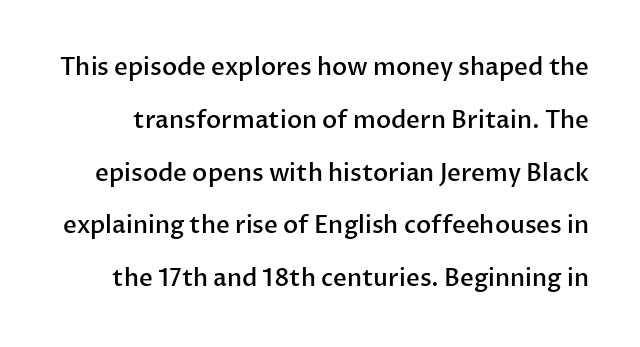
Q: Is the text bold? A: Semi-bold.
Q: Is the text italic (slanted)? A: No, it is upright.
Q: Is the text underlined? A: No.
Q: Is the spacing between letters normal or unusually wide? A: Normal.
Q: Is the spacing between lines tight, normal or loose? A: Loose.
